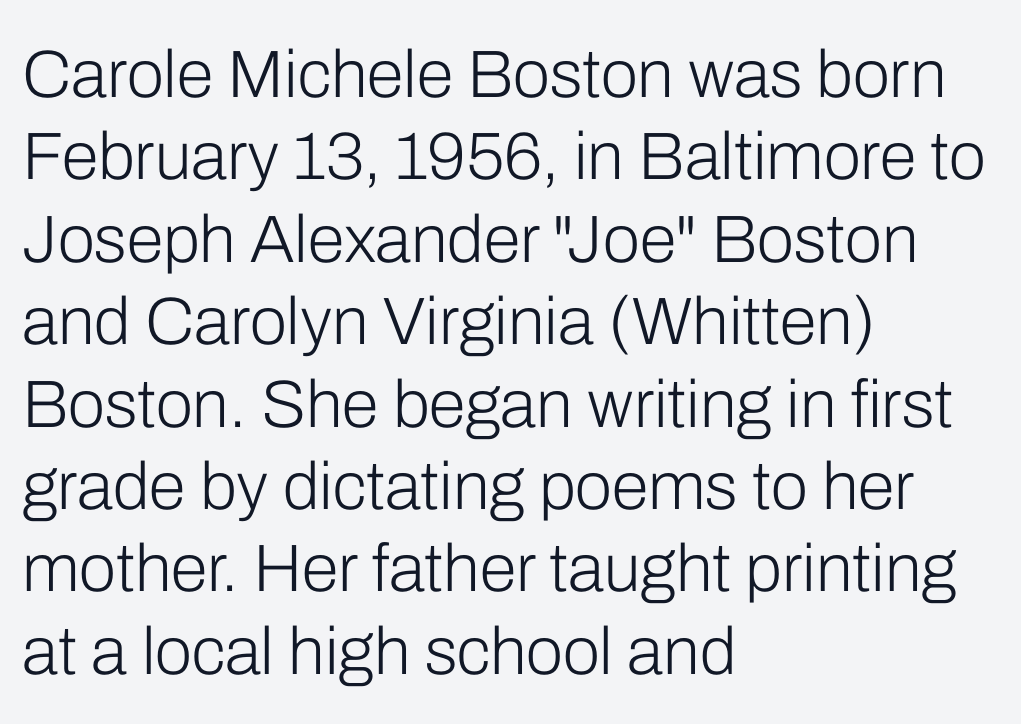
{"serif": "no", "italic": "no", "bold": "no", "weight": "light", "width": "normal", "stroke_contrast": "low", "x_height": "medium", "monospaced": "no", "underline": "no", "align": "left", "line_spacing_ratio": 1.23, "letter_spacing": "normal", "letter_spacing_em": 0.0, "glyph_px": 67}
